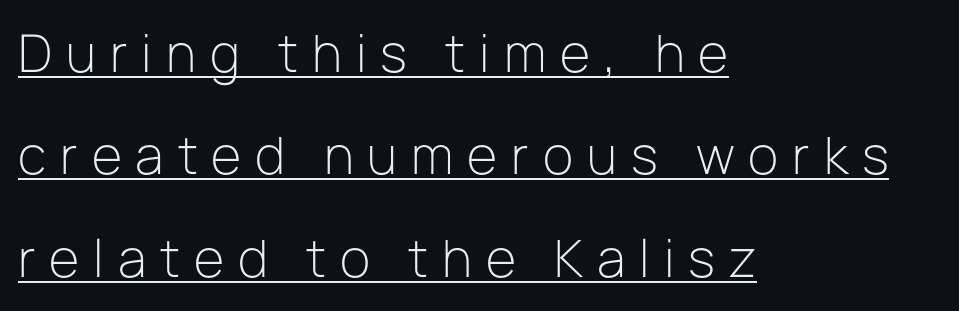
The image shows 50 px light sans-serif type, upright; set left-aligned, loose line spacing (2.05x), unusually wide letter spacing (+0.28 em), underlined; low stroke contrast and a medium x-height.
